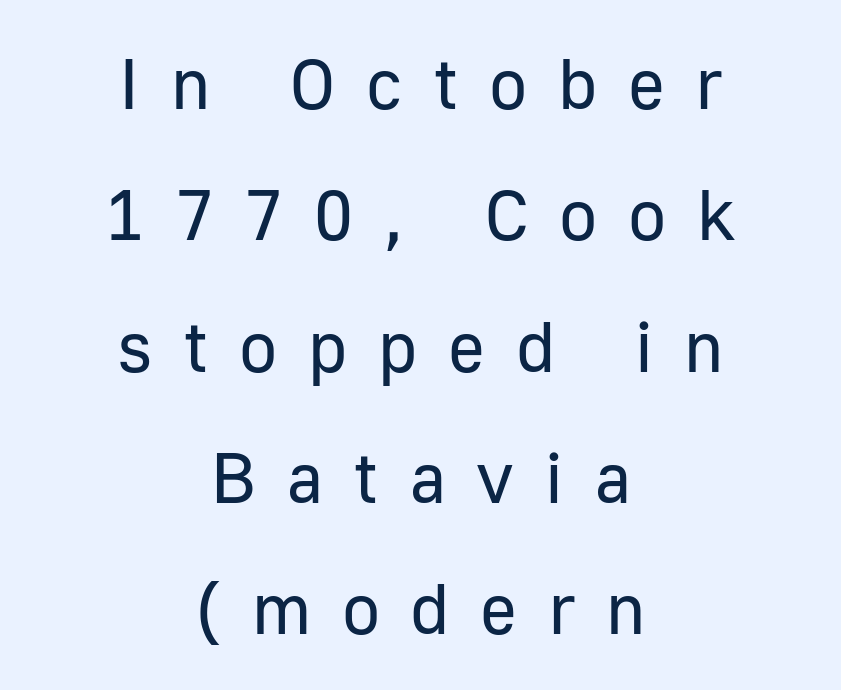
{"serif": "no", "italic": "no", "bold": "no", "weight": "regular", "width": "normal", "stroke_contrast": "low", "x_height": "medium", "monospaced": "no", "underline": "no", "align": "center", "line_spacing_ratio": 1.85, "letter_spacing": "wide", "letter_spacing_em": 0.43, "glyph_px": 71}
